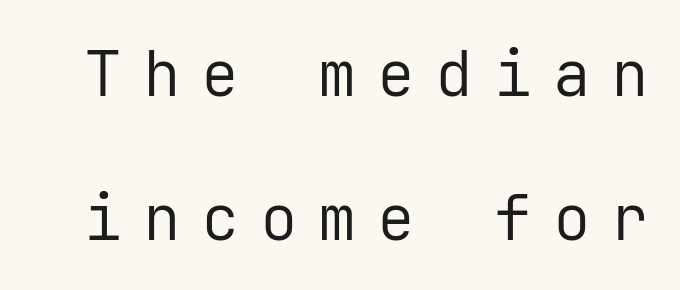
Every character here occupies the same horizontal width, giving the sample a typewriter-like rhythm. Stems and bowls with no extra thickness — not bold. Quick note: underline off. Every stem runs plumb, perpendicular to the baseline.
